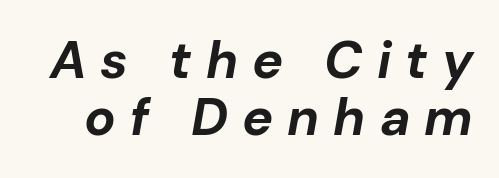
{"italic": "yes", "lean": "right", "slant_degrees": 10, "bold": "yes", "weight": "bold", "width": "normal", "stroke_contrast": "low", "x_height": "medium", "monospaced": "no", "underline": "no", "line_spacing": "tight", "line_spacing_ratio": 1.09, "letter_spacing": "wide", "letter_spacing_em": 0.27, "glyph_px": 52}
